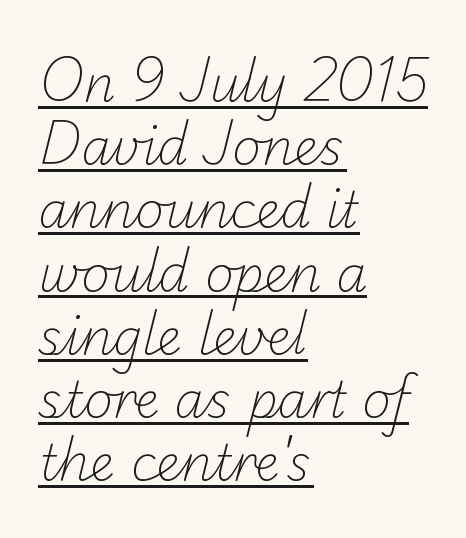
{"serif": "no", "bold": "no", "weight": "light", "width": "normal", "stroke_contrast": "low", "x_height": "small", "monospaced": "no", "underline": "yes", "align": "left", "line_spacing": "normal", "line_spacing_ratio": 1.29, "letter_spacing": "normal", "letter_spacing_em": 0.0, "glyph_px": 49}
